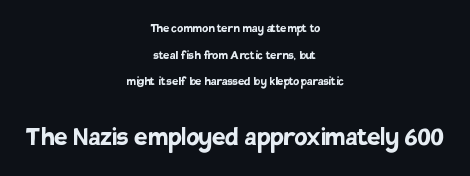
No italicization has been applied; the sample stays upright. In terms of leading, this rendering errs on the spacious side. Caption: upper text group reduced, lower text group enlarged. The passage shown is emphatically bold.
